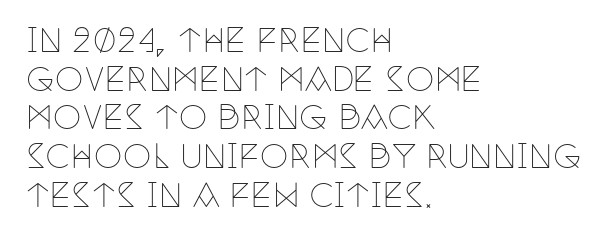
{"serif": "yes", "italic": "no", "bold": "no", "weight": "thin", "width": "condensed", "stroke_contrast": "low", "x_height": "large", "monospaced": "no", "underline": "no", "align": "left", "line_spacing_ratio": 1.21, "letter_spacing": "normal", "letter_spacing_em": 0.0, "glyph_px": 32}
